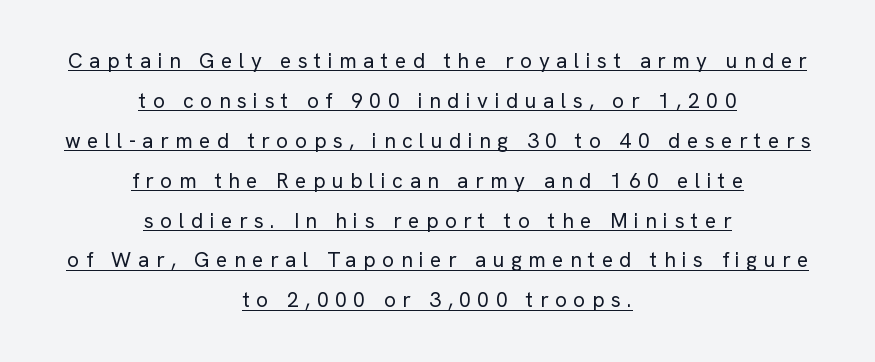
{"italic": "no", "bold": "no", "underline": "yes", "align": "center", "line_spacing": "loose", "line_spacing_ratio": 1.9, "letter_spacing": "wide", "letter_spacing_em": 0.31, "glyph_px": 21}
